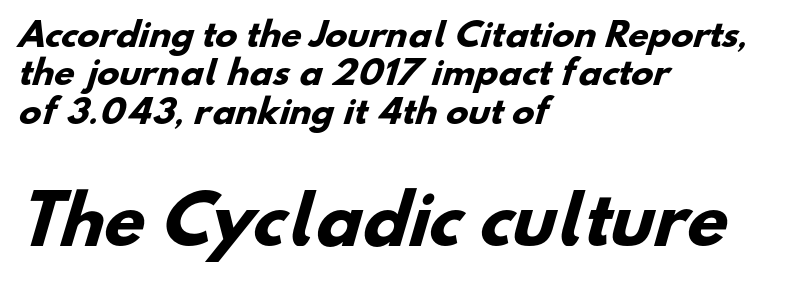
The image shows 66 px heavy sans-serif type; set left-aligned, line spacing 1.16x, normal letter spacing, not underlined; the second (bottom) block is 2.0x larger; low stroke contrast and a small x-height.
